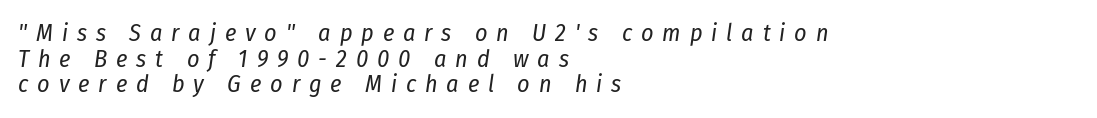
Stems and bowls with no extra thickness — not bold. The whole block is typeset with a tilt. Check the space under the baseline: it is left empty. Leading: reduced. This sample is left-justified, so line endings fall wherever the words run out. Inter-character spacing is expanded well beyond the font's built-in metrics.
